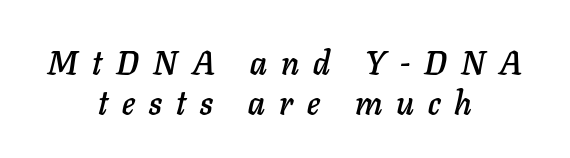
{"italic": "yes", "lean": "right", "slant_degrees": 11, "width": "normal", "stroke_contrast": "low", "x_height": "medium", "monospaced": "no", "underline": "no", "align": "center", "line_spacing_ratio": 1.2, "letter_spacing": "wide", "letter_spacing_em": 0.43, "glyph_px": 33}
